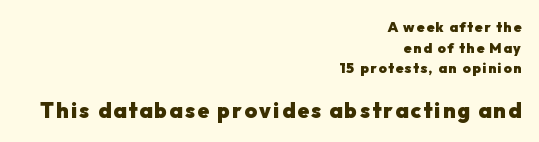
Scale increases going downward across the two blocks. Caption: multi-line text, flush right, ragged left. Look at the stroke-to-counter ratio: heavy, a bold. Leading matches the norm, producing a regular column.
